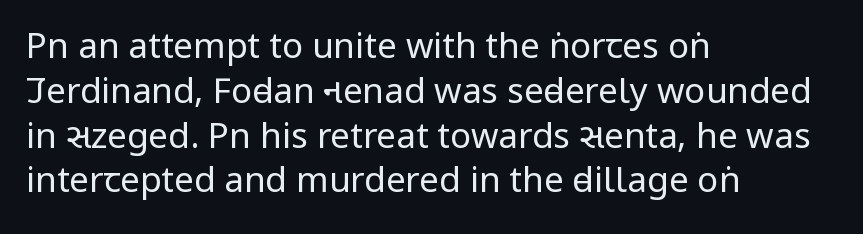
The image shows 35 px regular-weight, condensed sans-serif type, upright; set left-aligned, normal line spacing (1.28x), normal letter spacing, not underlined; low stroke contrast and a large x-height.
